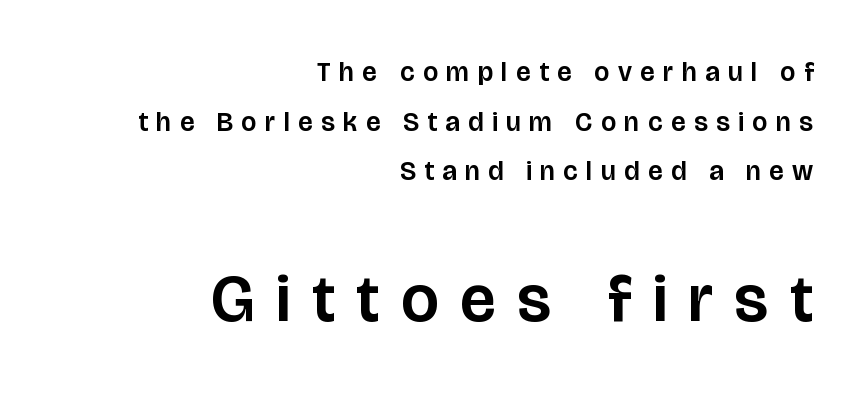
The image shows 67 px sans-serif type, upright; set right-aligned, line spacing 1.84x, unusually wide letter spacing (+0.32 em), not underlined; the second (bottom) block is 2.48x larger; low stroke contrast and a large x-height.
